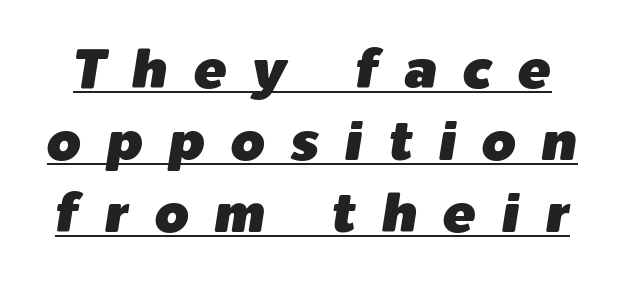
The tracking jumps out immediately: characters are airy and widely separated. The face used here has a pronounced slope to its letters. Leading matches the norm, producing a regular column. Each letter keeps its own natural width here, so spacing adapts to shape.
